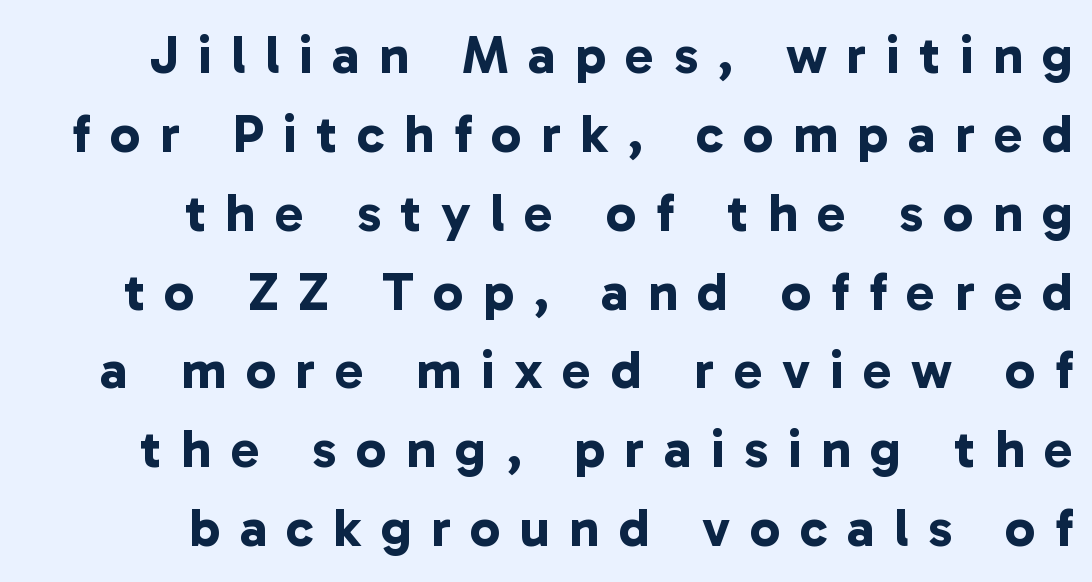
The words here are not underlined. The tracking reads as deliberately expanded to a designer's eye. In CSS terms this would be text-align: right. Its strokes are broad and dark, the hallmark of bold type. Varying glyph widths throughout — classic text-font behaviour.
